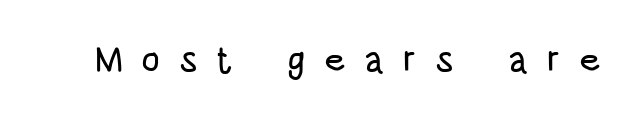
Q: Is the text italic (slanted)? A: No, it is upright.
Q: Is the typeface a serif or a sans-serif typeface? A: Sans-serif.
Q: Is the text underlined? A: No.
Q: Is the spacing between letters normal or unusually wide? A: Unusually wide.
Q: Width (condensed, normal, or wide)? A: Condensed.
Q: Stroke contrast? A: Low.
Q: x-height? A: Large.
Q: Monospaced? A: No.
